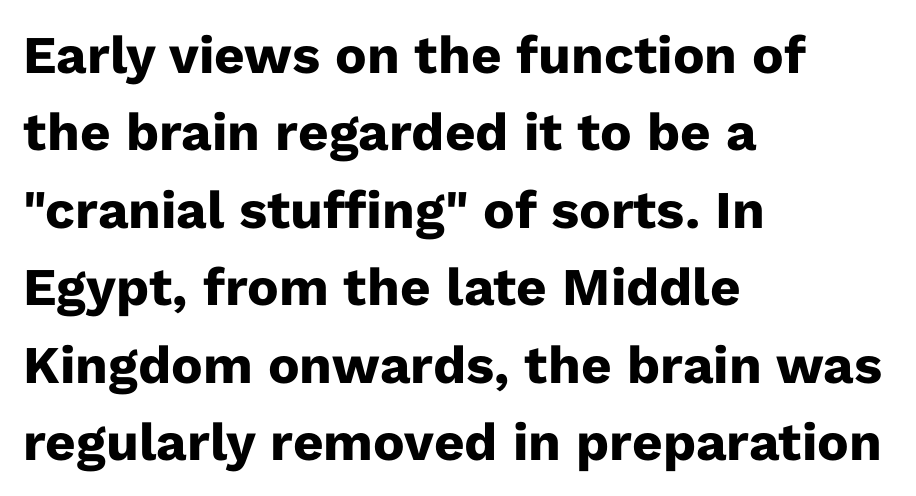
{"serif": "no", "italic": "no", "bold": "yes", "weight": "heavy", "width": "normal", "stroke_contrast": "low", "x_height": "medium", "monospaced": "no", "underline": "no", "align": "left", "line_spacing": "normal", "line_spacing_ratio": 1.46, "letter_spacing": "normal", "letter_spacing_em": 0.0, "glyph_px": 53}
